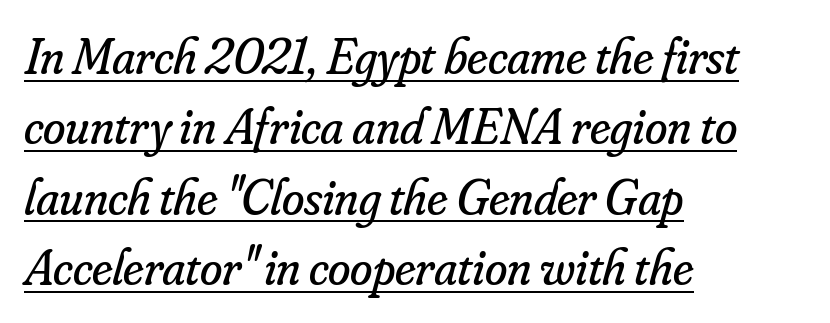
Q: Is the text bold? A: No.
Q: Is the text italic (slanted)? A: Yes, it leans right by about 16 degrees.
Q: Is the typeface a serif or a sans-serif typeface? A: Serif.
Q: Is the text underlined? A: Yes.
Q: How is the paragraph aligned? A: Left-aligned.
Q: Is the spacing between letters normal or unusually wide? A: Normal.
Q: Is the spacing between lines tight, normal or loose? A: Normal.
Q: Width (condensed, normal, or wide)? A: Normal.
Q: Stroke contrast? A: Low.
Q: x-height? A: Small.
Q: Monospaced? A: No.
